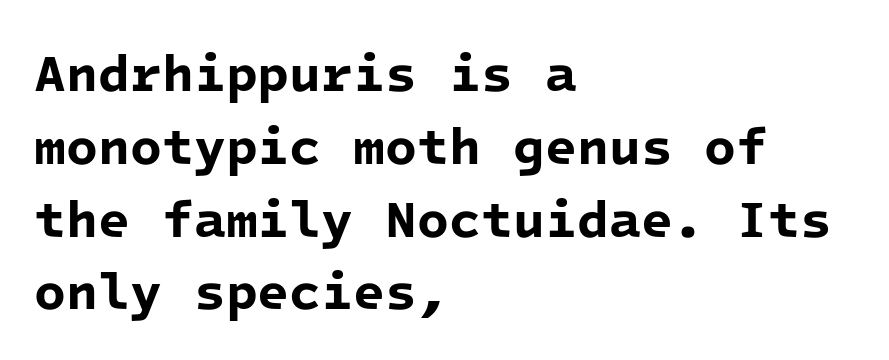
Q: Is the text bold? A: Yes.
Q: Is the typeface a serif or a sans-serif typeface? A: Sans-serif.
Q: Is the text underlined? A: No.
Q: How is the paragraph aligned? A: Left-aligned.
Q: Is the spacing between letters normal or unusually wide? A: Normal.
Q: Is the spacing between lines tight, normal or loose? A: Normal.
Q: Width (condensed, normal, or wide)? A: Normal.
Q: Stroke contrast? A: Low.
Q: x-height? A: Medium.
Q: Monospaced? A: Yes.
